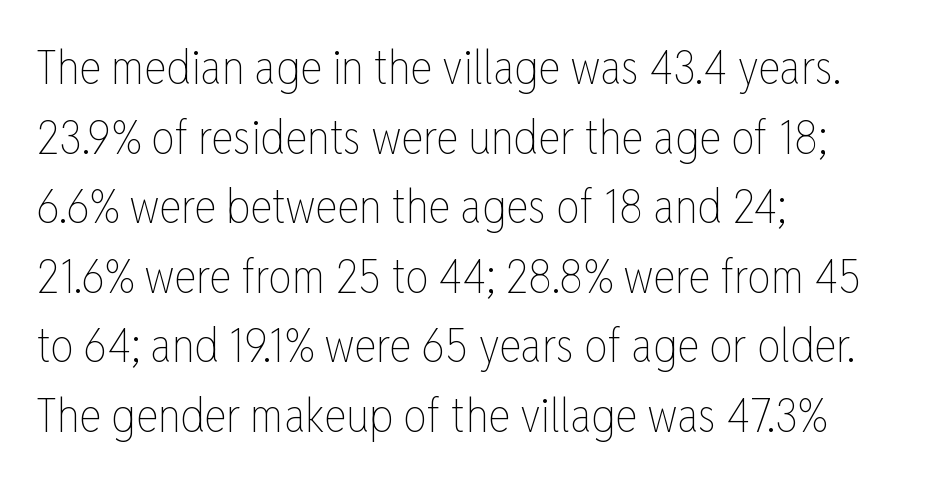
{"italic": "no", "bold": "no", "weight": "thin", "width": "condensed", "stroke_contrast": "low", "x_height": "medium", "monospaced": "no", "underline": "no", "align": "left", "line_spacing": "normal", "line_spacing_ratio": 1.48, "letter_spacing": "normal", "letter_spacing_em": 0.0, "glyph_px": 47}
